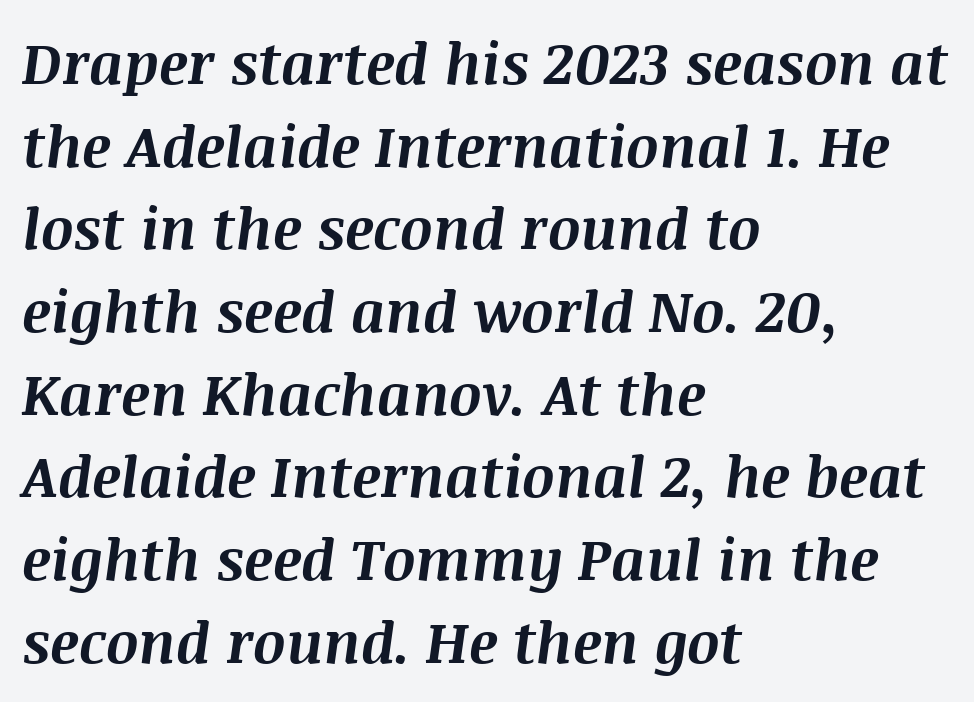
{"italic": "yes", "lean": "right", "slant_degrees": 8, "bold": "yes", "weight": "bold", "width": "normal", "stroke_contrast": "medium", "x_height": "large", "monospaced": "no", "underline": "no", "align": "left", "line_spacing": "normal", "line_spacing_ratio": 1.45, "letter_spacing": "normal", "letter_spacing_em": 0.0, "glyph_px": 57}
